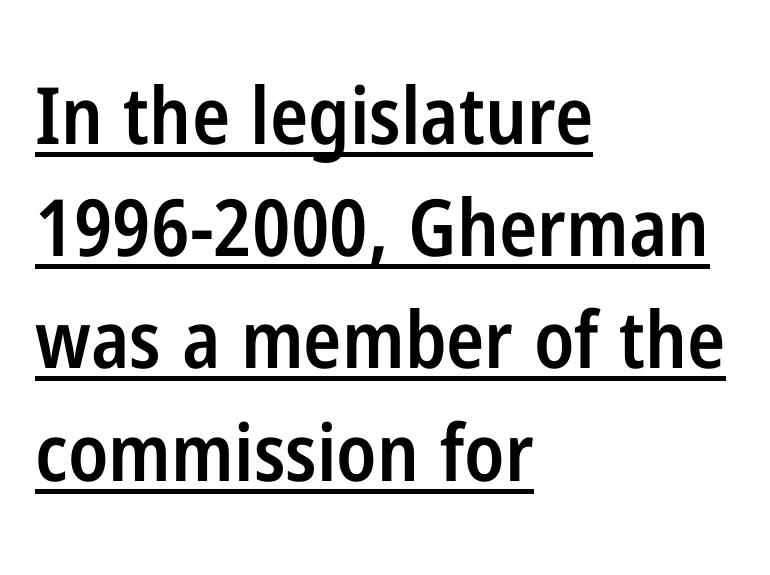
Varying glyph widths throughout — classic text-font behaviour. Regarding leading, the lines here are spaced in the standard way. Nothing unusual about the tracking: characters are spaced as the font intends. Ascenders rise straight up at ninety degrees. Look at the stroke-to-counter ratio: somewhat heavy, a semibold. The type family on display is of the sans-serif kind.
